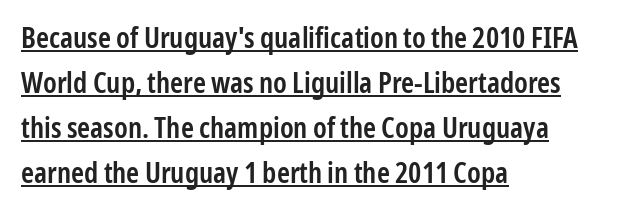
Q: Is the text bold? A: Semi-bold.
Q: Is the text italic (slanted)? A: No, it is upright.
Q: Is the typeface a serif or a sans-serif typeface? A: Sans-serif.
Q: Is the text underlined? A: Yes.
Q: How is the paragraph aligned? A: Left-aligned.
Q: Is the spacing between letters normal or unusually wide? A: Normal.
Q: Is the spacing between lines tight, normal or loose? A: Normal.
Q: Width (condensed, normal, or wide)? A: Condensed.
Q: Stroke contrast? A: Low.
Q: x-height? A: Medium.
Q: Monospaced? A: No.
